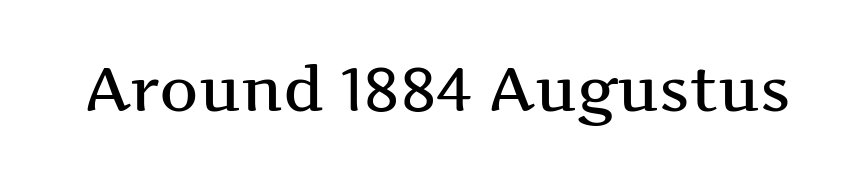
The image shows 61 px wide serif type, upright; set normal letter spacing, not underlined; medium stroke contrast and a medium x-height.
